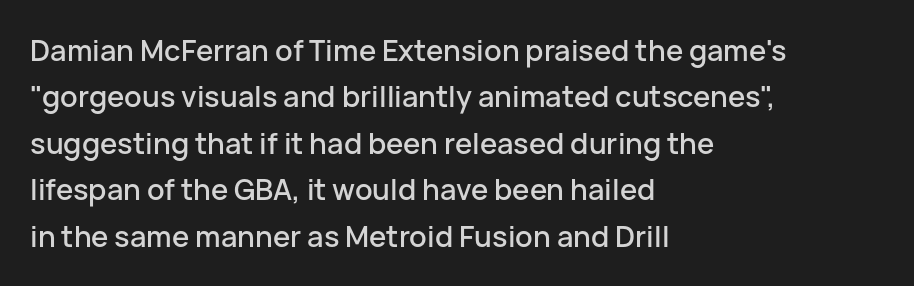
{"serif": "no", "italic": "no", "width": "normal", "stroke_contrast": "low", "x_height": "medium", "monospaced": "no", "underline": "no", "align": "left", "line_spacing": "normal", "line_spacing_ratio": 1.6, "letter_spacing": "normal", "letter_spacing_em": 0.0, "glyph_px": 29}
